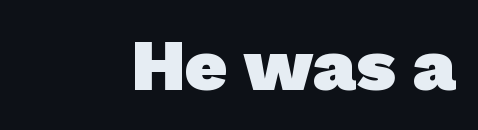
{"serif": "no", "bold": "yes", "weight": "heavy", "width": "normal", "stroke_contrast": "low", "x_height": "medium", "monospaced": "no", "underline": "no", "letter_spacing": "normal", "letter_spacing_em": 0.0, "glyph_px": 73}
